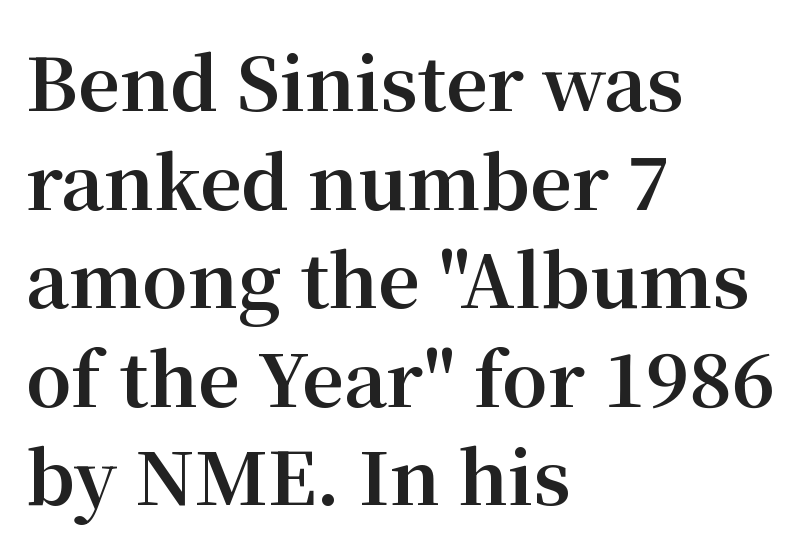
The image shows 73 px bold serif type, upright; set left-aligned, normal line spacing (1.35x), normal letter spacing, not underlined; medium stroke contrast and a medium x-height.
